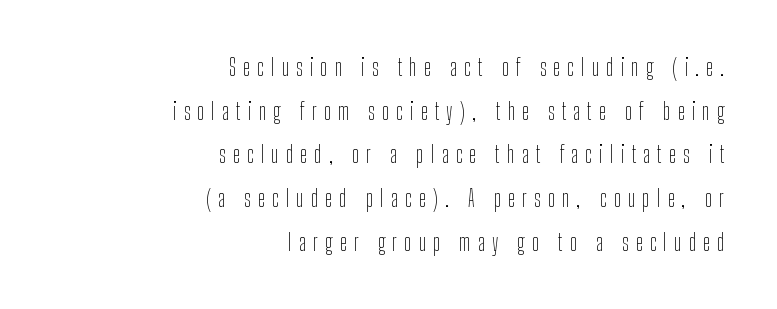
Q: Is the text bold? A: No.
Q: Is the text italic (slanted)? A: No, it is upright.
Q: Is the text underlined? A: No.
Q: How is the paragraph aligned? A: Right-aligned.
Q: Is the spacing between letters normal or unusually wide? A: Unusually wide.
Q: Is the spacing between lines tight, normal or loose? A: Loose.
